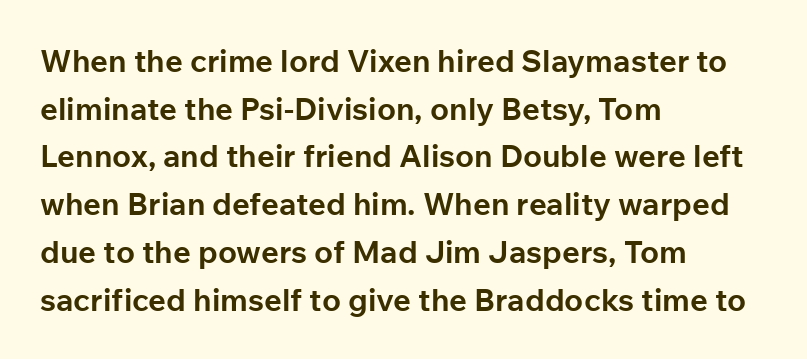
The image shows 31 px bold sans-serif type, upright; set left-aligned, normal line spacing (1.54x), normal letter spacing, not underlined; low stroke contrast and a medium x-height.
